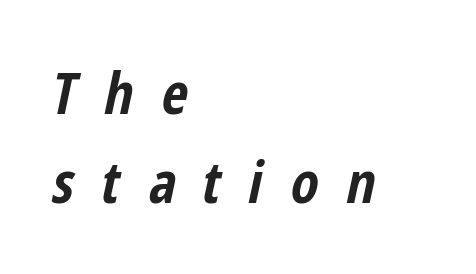
The image shows 57 px bold, condensed type, italic (leaning right); set left-aligned, normal line spacing (1.57x), unusually wide letter spacing (+0.49 em), not underlined; low stroke contrast and a medium x-height.
